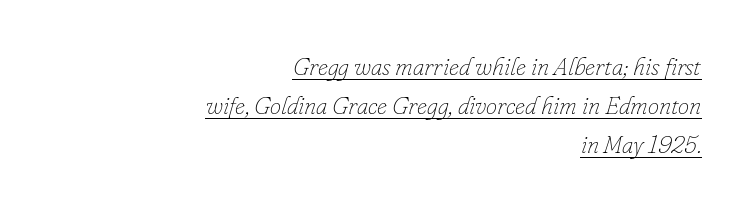
{"italic": "yes", "lean": "right", "slant_degrees": 16, "bold": "no", "underline": "yes", "align": "right", "line_spacing": "normal", "line_spacing_ratio": 1.57, "letter_spacing": "normal", "letter_spacing_em": 0.0, "glyph_px": 25}
